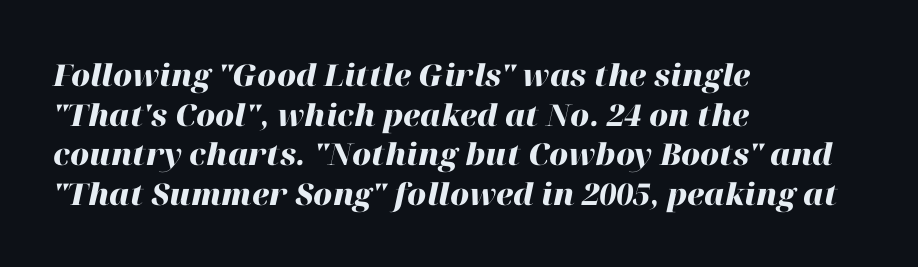
A bare baseline throughout the passage. This sample has the flowing, uneven cadence of proportional lettering. The type is set solid horizontally, with unmodified tracking. Left-aligned paragraph, ragged on the right.
